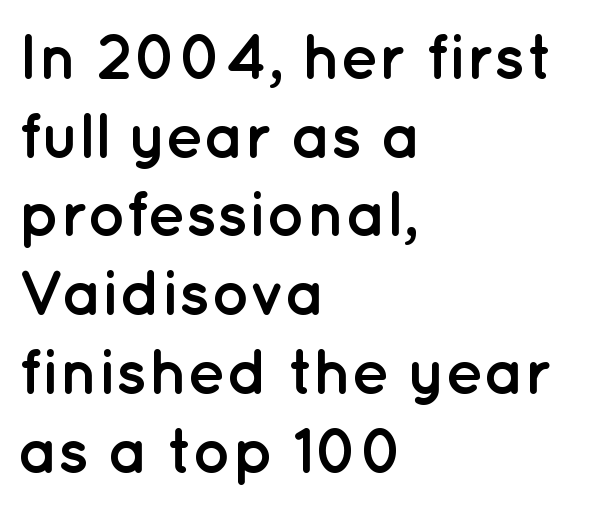
Q: Is the text bold? A: Yes.
Q: Is the text italic (slanted)? A: No, it is upright.
Q: Is the typeface a serif or a sans-serif typeface? A: Sans-serif.
Q: Is the text underlined? A: No.
Q: How is the paragraph aligned? A: Left-aligned.
Q: Is the spacing between letters normal or unusually wide? A: Normal.
Q: Width (condensed, normal, or wide)? A: Normal.
Q: Stroke contrast? A: Low.
Q: x-height? A: Medium.
Q: Monospaced? A: No.
